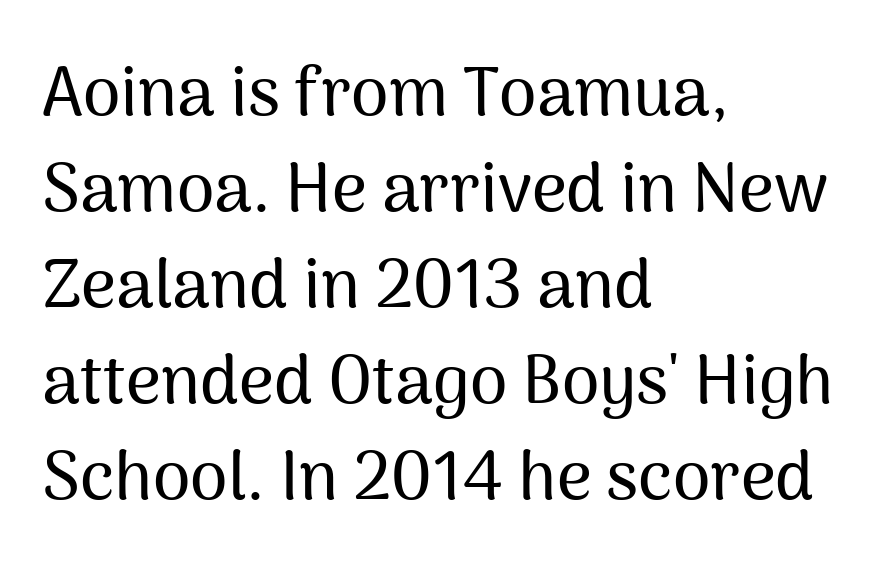
{"serif": "no", "italic": "no", "width": "normal", "stroke_contrast": "medium", "x_height": "medium", "monospaced": "no", "underline": "no", "align": "left", "line_spacing": "normal", "line_spacing_ratio": 1.41, "letter_spacing": "normal", "letter_spacing_em": 0.0, "glyph_px": 68}
